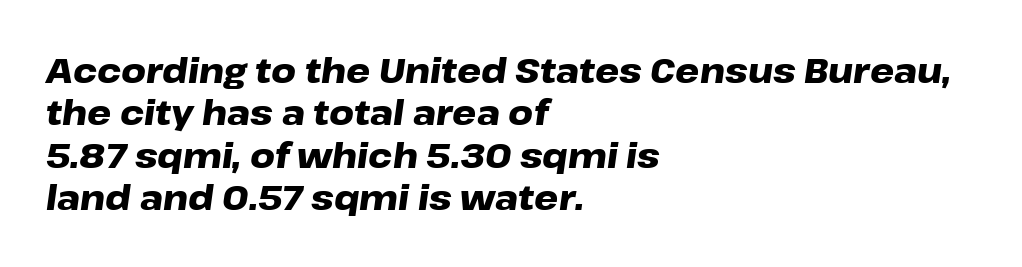
{"italic": "yes", "lean": "right", "slant_degrees": 8, "bold": "yes", "weight": "heavy", "width": "wide", "stroke_contrast": "low", "x_height": "medium", "monospaced": "no", "underline": "no", "align": "left", "line_spacing": "normal", "line_spacing_ratio": 1.25, "letter_spacing": "normal", "letter_spacing_em": 0.0, "glyph_px": 34}
